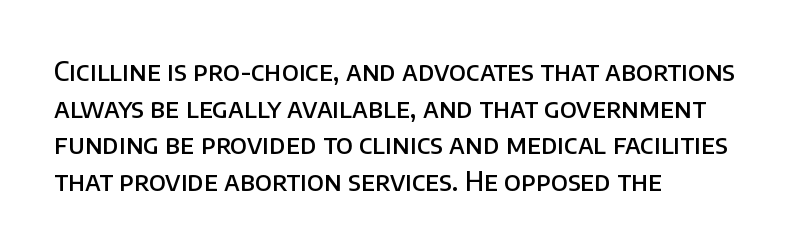
Q: Is the text bold? A: Semi-bold.
Q: Is the text italic (slanted)? A: No, it is upright.
Q: Is the text underlined? A: No.
Q: How is the paragraph aligned? A: Left-aligned.
Q: Is the spacing between letters normal or unusually wide? A: Normal.
Q: Is the spacing between lines tight, normal or loose? A: Normal.
